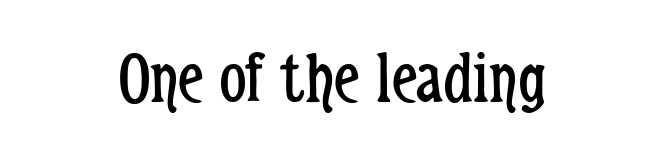
Q: Is the text bold? A: No.
Q: Is the text italic (slanted)? A: No, it is upright.
Q: Is the typeface a serif or a sans-serif typeface? A: Sans-serif.
Q: Is the text underlined? A: No.
Q: How is the paragraph aligned? A: Centered.
Q: Is the spacing between letters normal or unusually wide? A: Normal.
Q: Width (condensed, normal, or wide)? A: Condensed.
Q: Stroke contrast? A: Low.
Q: x-height? A: Medium.
Q: Monospaced? A: No.
